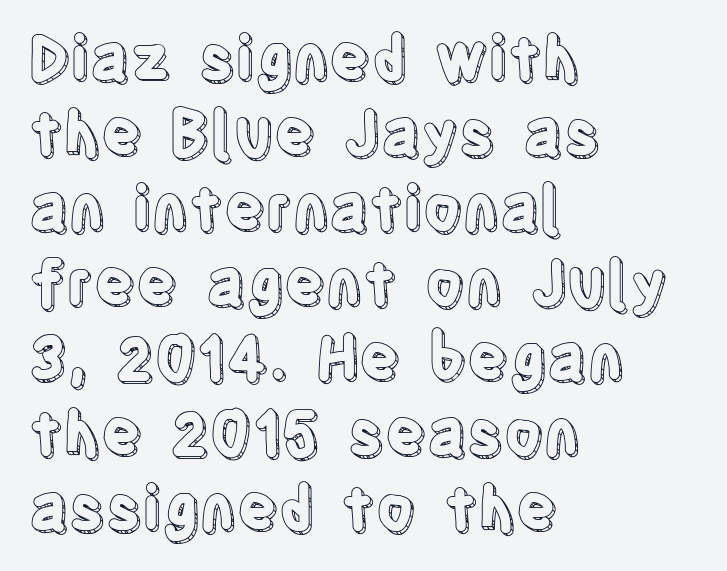
The image shows 61 px condensed type, upright; set left-aligned, line spacing 1.23x, normal letter spacing, not underlined; a large x-height.
